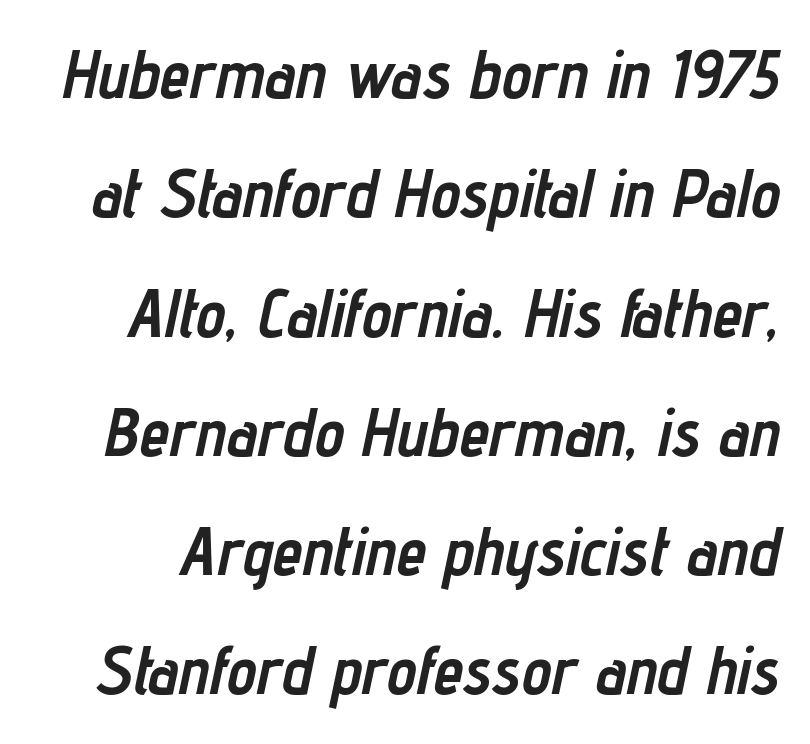
Q: Is the text bold? A: Yes.
Q: Is the text italic (slanted)? A: Yes, it leans right by about 12 degrees.
Q: Is the text underlined? A: No.
Q: Is the spacing between letters normal or unusually wide? A: Normal.
Q: Width (condensed, normal, or wide)? A: Condensed.
Q: Stroke contrast? A: Low.
Q: x-height? A: Medium.
Q: Monospaced? A: No.
